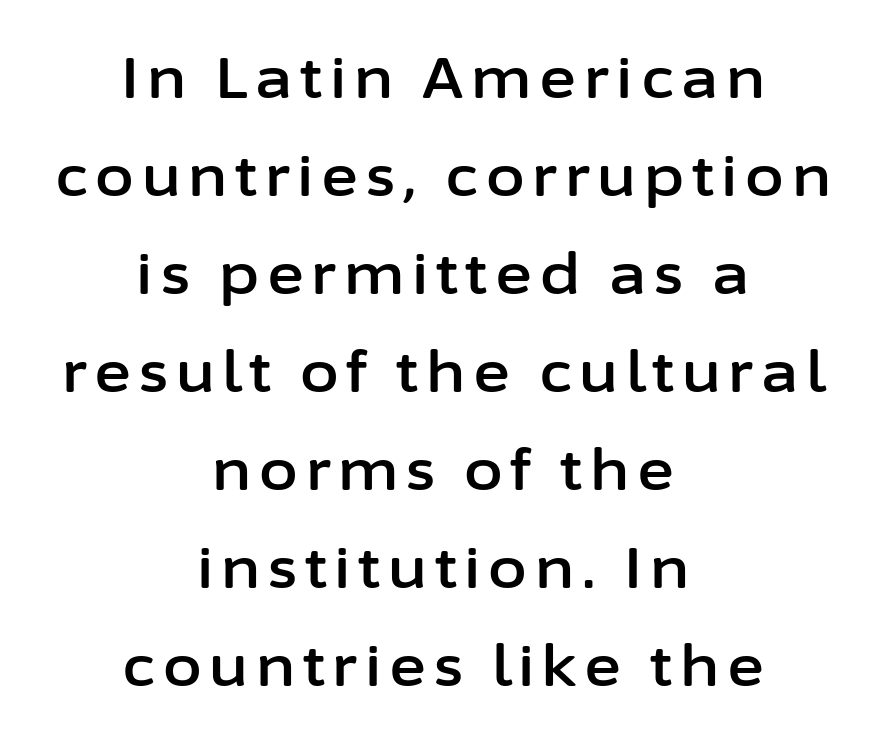
Q: Is the text italic (slanted)? A: No, it is upright.
Q: Is the typeface a serif or a sans-serif typeface? A: Sans-serif.
Q: Is the text underlined? A: No.
Q: How is the paragraph aligned? A: Centered.
Q: Width (condensed, normal, or wide)? A: Normal.
Q: Stroke contrast? A: Low.
Q: x-height? A: Medium.
Q: Monospaced? A: No.
